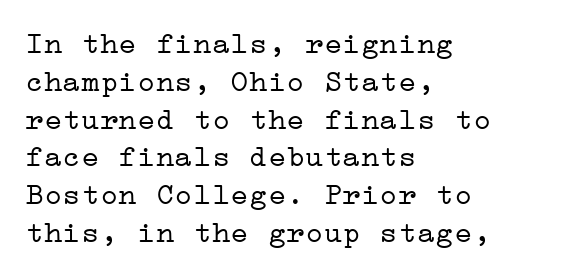
Q: Is the text bold? A: No.
Q: Is the text italic (slanted)? A: No, it is upright.
Q: Is the typeface a serif or a sans-serif typeface? A: Serif.
Q: Is the text underlined? A: No.
Q: How is the paragraph aligned? A: Left-aligned.
Q: Is the spacing between letters normal or unusually wide? A: Normal.
Q: Width (condensed, normal, or wide)? A: Wide.
Q: Stroke contrast? A: Low.
Q: x-height? A: Medium.
